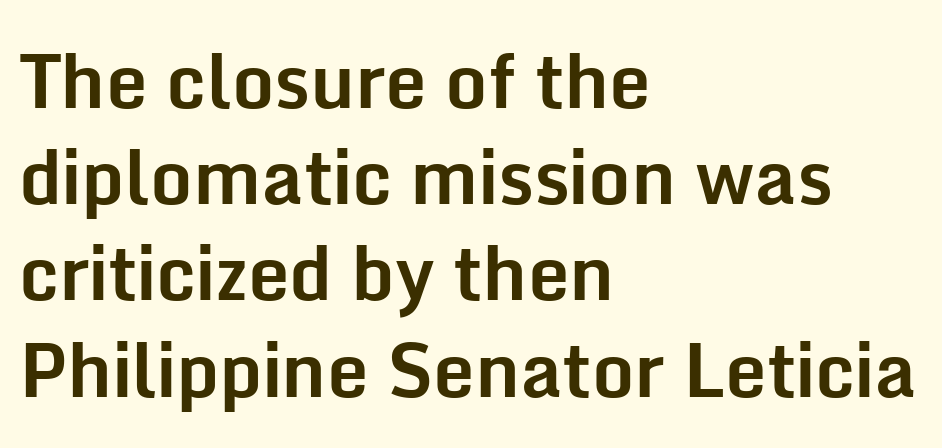
{"serif": "no", "italic": "no", "bold": "yes", "weight": "bold", "width": "normal", "stroke_contrast": "low", "x_height": "medium", "monospaced": "no", "underline": "no", "align": "left", "line_spacing": "normal", "line_spacing_ratio": 1.3, "letter_spacing": "normal", "letter_spacing_em": 0.0, "glyph_px": 74}
